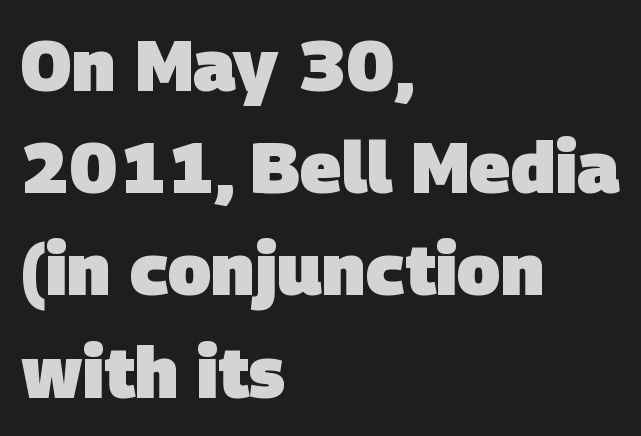
Q: Is the text bold? A: Yes.
Q: Is the typeface a serif or a sans-serif typeface? A: Sans-serif.
Q: Is the text underlined? A: No.
Q: How is the paragraph aligned? A: Left-aligned.
Q: Is the spacing between letters normal or unusually wide? A: Normal.
Q: Is the spacing between lines tight, normal or loose? A: Normal.
Q: Width (condensed, normal, or wide)? A: Normal.
Q: Stroke contrast? A: Low.
Q: x-height? A: Large.
Q: Monospaced? A: No.
